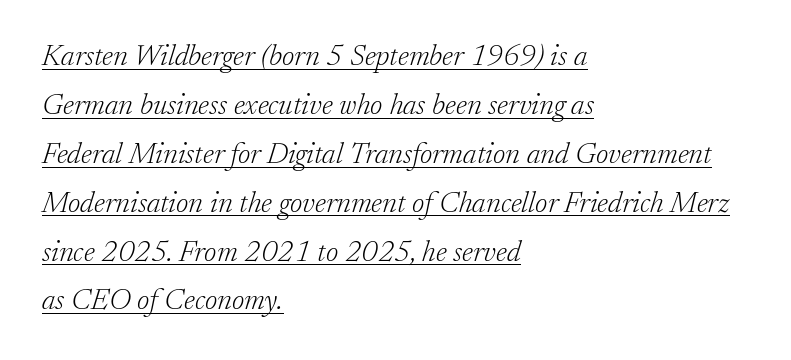
Q: Is the text bold? A: No.
Q: Is the text italic (slanted)? A: Yes, it leans right by about 17 degrees.
Q: Is the typeface a serif or a sans-serif typeface? A: Serif.
Q: Is the text underlined? A: Yes.
Q: How is the paragraph aligned? A: Left-aligned.
Q: Is the spacing between letters normal or unusually wide? A: Normal.
Q: Is the spacing between lines tight, normal or loose? A: Normal.
Q: Width (condensed, normal, or wide)? A: Normal.
Q: Stroke contrast? A: Low.
Q: x-height? A: Small.
Q: Monospaced? A: No.
